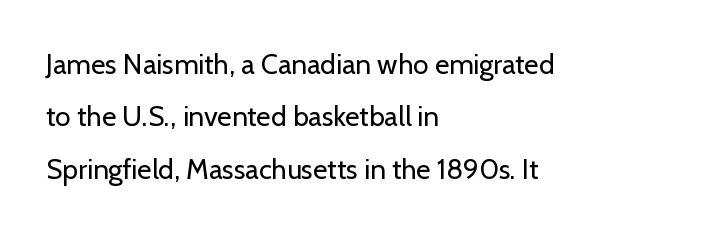
{"serif": "no", "italic": "no", "bold": "no", "weight": "regular", "width": "normal", "stroke_contrast": "low", "x_height": "medium", "monospaced": "no", "underline": "no", "align": "left", "line_spacing_ratio": 1.87, "letter_spacing": "normal", "letter_spacing_em": 0.0, "glyph_px": 28}
